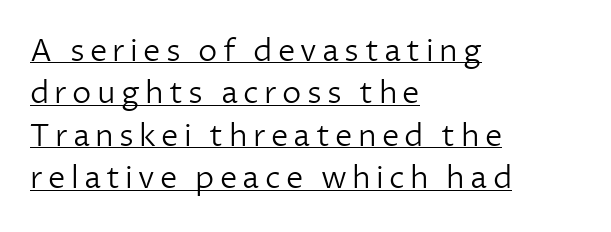
The letters advance in unequal steps, a hallmark of proportional type. Rows of type keep a routine distance in the vertical direction. This is sans-serif lettering, the kind often seen on screens and signage. The setting favours the left margin, as ordinary paragraphs usually do. The passage shown is underscored from start to finish. Is there any slant? The stems are plumb.
